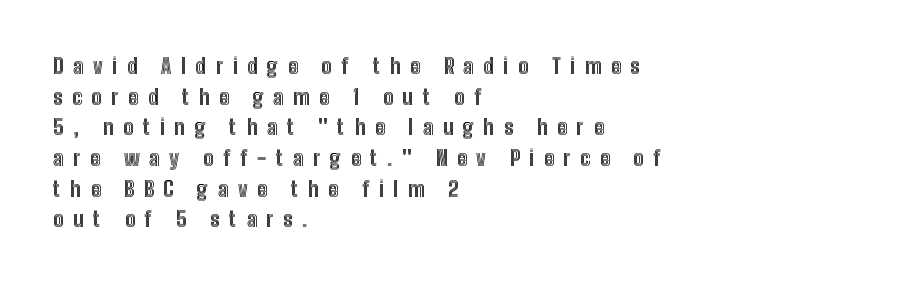
{"italic": "no", "underline": "no", "align": "left", "line_spacing": "normal", "line_spacing_ratio": 1.46, "letter_spacing": "wide", "letter_spacing_em": 0.46, "glyph_px": 21}
